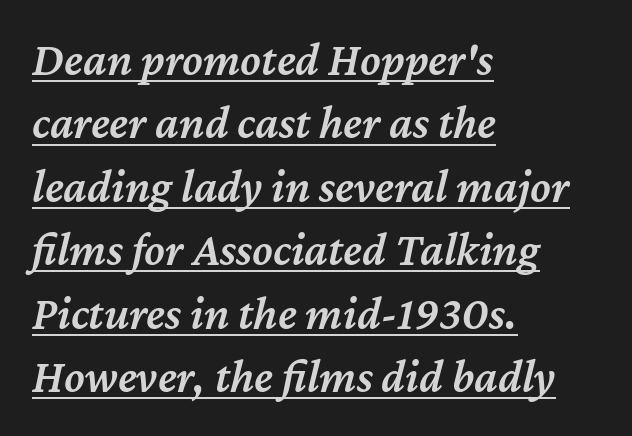
{"italic": "yes", "lean": "right", "slant_degrees": 12, "bold": "semi", "weight": "semibold", "width": "normal", "stroke_contrast": "medium", "x_height": "medium", "monospaced": "no", "underline": "yes", "align": "left", "line_spacing": "normal", "line_spacing_ratio": 1.35, "letter_spacing": "normal", "letter_spacing_em": 0.0, "glyph_px": 47}
